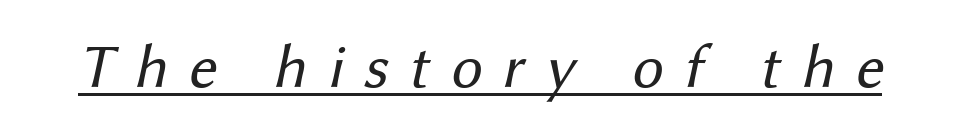
Q: Is the text bold? A: No.
Q: Is the typeface a serif or a sans-serif typeface? A: Sans-serif.
Q: Is the text underlined? A: Yes.
Q: Is the spacing between letters normal or unusually wide? A: Unusually wide.
Q: Width (condensed, normal, or wide)? A: Normal.
Q: Stroke contrast? A: Medium.
Q: x-height? A: Medium.
Q: Monospaced? A: No.
